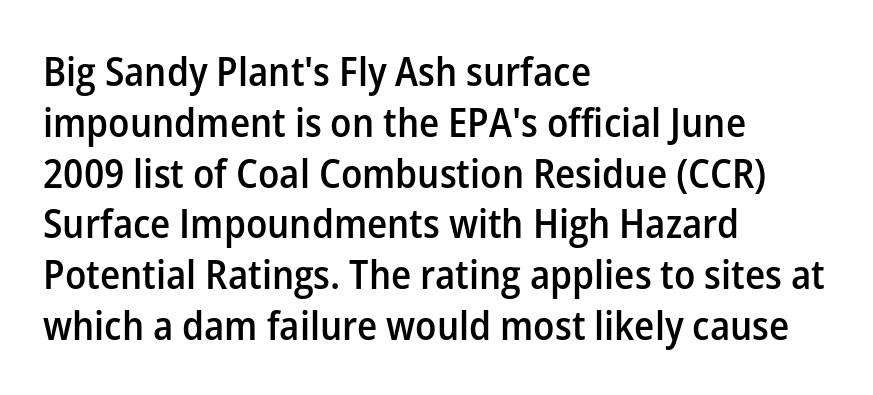
You could not count columns in this text — the font is proportionally spaced. The axis of the letterforms is exactly vertical. The rendering shows plain stroke endings on the letterforms — a sans-serif design. Compared with a centered layout, this one pins lines to the left instead.
